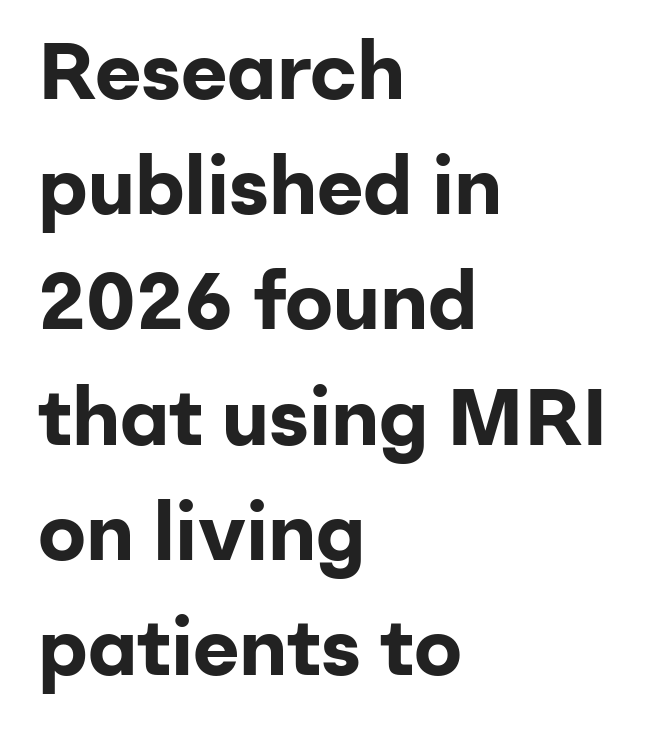
Q: Is the text bold? A: Yes.
Q: Is the text italic (slanted)? A: No, it is upright.
Q: Is the typeface a serif or a sans-serif typeface? A: Sans-serif.
Q: Is the text underlined? A: No.
Q: How is the paragraph aligned? A: Left-aligned.
Q: Is the spacing between letters normal or unusually wide? A: Normal.
Q: Is the spacing between lines tight, normal or loose? A: Normal.
Q: Width (condensed, normal, or wide)? A: Normal.
Q: Stroke contrast? A: Low.
Q: x-height? A: Medium.
Q: Monospaced? A: No.
